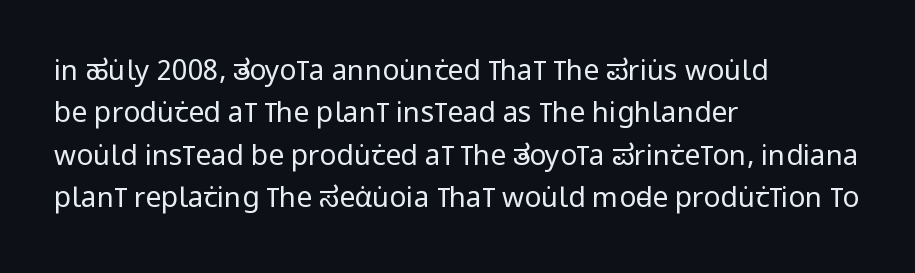
Descender tails drop into unmarked territory. A typesetter would call this zero additional tracking. Regular leading. Casual observation: everything's shoved over to the left. The strokes are not fattened; the text isn't bold. Characters remain perfectly vertical along every line.
